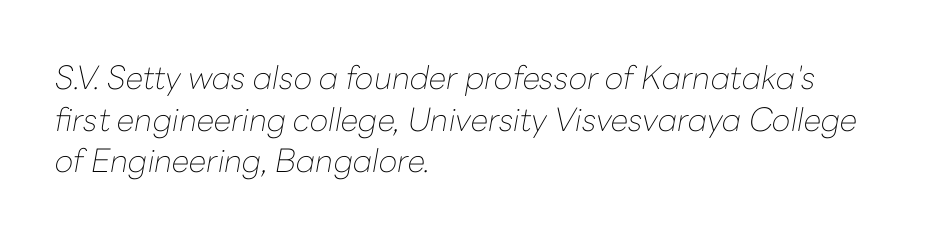
{"italic": "yes", "lean": "right", "slant_degrees": 10, "bold": "no", "weight": "thin", "width": "normal", "stroke_contrast": "low", "x_height": "medium", "monospaced": "no", "underline": "no", "align": "left", "line_spacing": "normal", "line_spacing_ratio": 1.3, "letter_spacing": "normal", "letter_spacing_em": 0.0, "glyph_px": 32}
